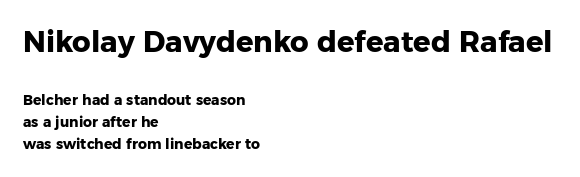
The image shows 29 px heavy sans-serif type, upright; set left-aligned, normal line spacing (1.55x), normal letter spacing, not underlined; the first (top) block is 2.07x larger; low stroke contrast and a medium x-height.
